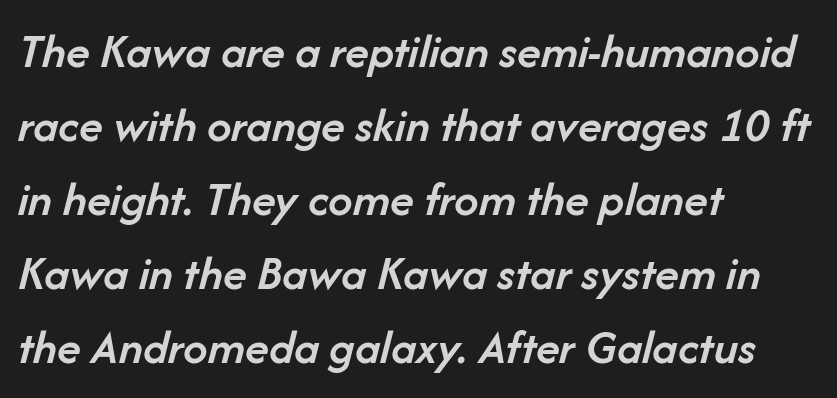
{"italic": "yes", "lean": "right", "slant_degrees": 14, "bold": "semi", "weight": "semibold", "width": "normal", "stroke_contrast": "low", "x_height": "medium", "monospaced": "no", "underline": "no", "align": "left", "line_spacing": "normal", "line_spacing_ratio": 1.51, "letter_spacing": "normal", "letter_spacing_em": 0.0, "glyph_px": 49}
